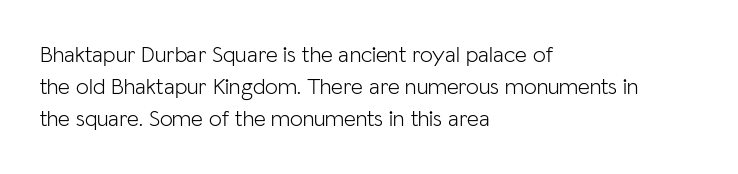
Q: Is the text bold? A: No.
Q: Is the text italic (slanted)? A: No, it is upright.
Q: Is the text underlined? A: No.
Q: How is the paragraph aligned? A: Left-aligned.
Q: Is the spacing between letters normal or unusually wide? A: Normal.
Q: Is the spacing between lines tight, normal or loose? A: Normal.
